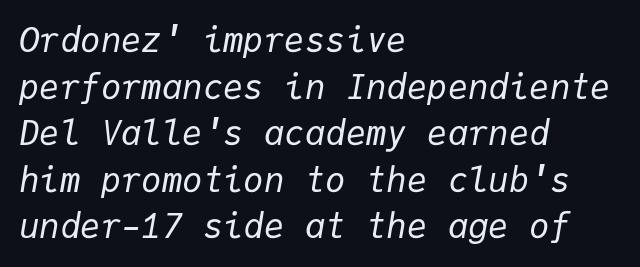
Think of a typewriter: that constant character pitch is what you see here. The setting favours the left margin, as ordinary paragraphs usually do. The whole block is typeset with a tilt. Characters follow at the spacing the type designer built in. Letters rest on an invisible, unmarked baseline.
